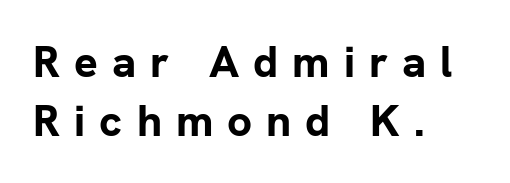
Notice how thick the strokes are: this is what a full bold looks like. These lines have a slow, spaced-out rhythm from letter to letter. The setting favours the left margin, as ordinary paragraphs usually do. Descenders hang freely into open space. Is this a fixed-width face? No — the glyphs have proportional, varying widths.
